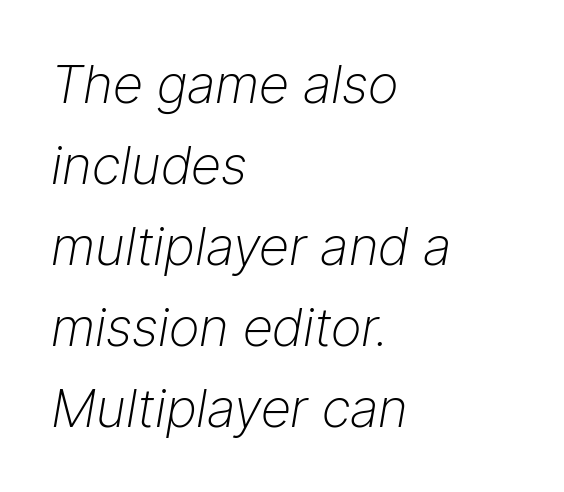
This sample has the flowing, uneven cadence of proportional lettering. A normal amount of white space separates one row of letters from the next. You could call the tracking neutral — neither tight nor loose. If you drew a ruler down the left edge, every line would touch it. No extra ink here — the face is not bold. Underlining? Definitely not there.
